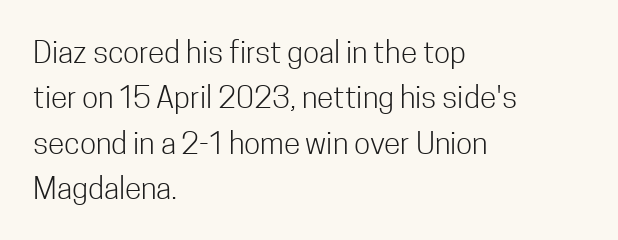
The image shows 30 px light, condensed sans-serif type, upright; set left-aligned, normal line spacing (1.51x), normal letter spacing, not underlined; low stroke contrast and a medium x-height.
